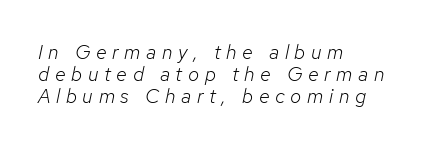
Caption: expanded tracking, letters set apart. Would a proofreader flag this as italicized? Yes. The zone under the glyphs is completely vacant. The leading is snug, giving the passage a crowded texture.
